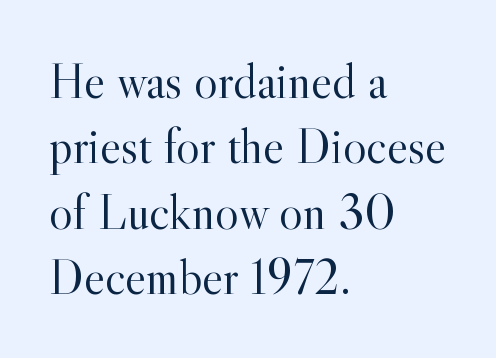
{"serif": "yes", "italic": "no", "bold": "no", "weight": "light", "width": "normal", "x_height": "small", "monospaced": "no", "underline": "no", "align": "left", "line_spacing": "normal", "line_spacing_ratio": 1.31, "letter_spacing": "normal", "letter_spacing_em": 0.0, "glyph_px": 50}
